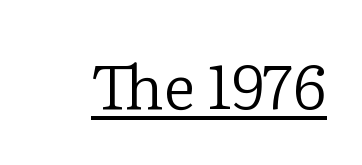
Q: Is the text bold? A: No.
Q: Is the text italic (slanted)? A: No, it is upright.
Q: Is the typeface a serif or a sans-serif typeface? A: Serif.
Q: Is the text underlined? A: Yes.
Q: Is the spacing between letters normal or unusually wide? A: Normal.
Q: Width (condensed, normal, or wide)? A: Normal.
Q: Stroke contrast? A: Low.
Q: x-height? A: Medium.
Q: Monospaced? A: No.
